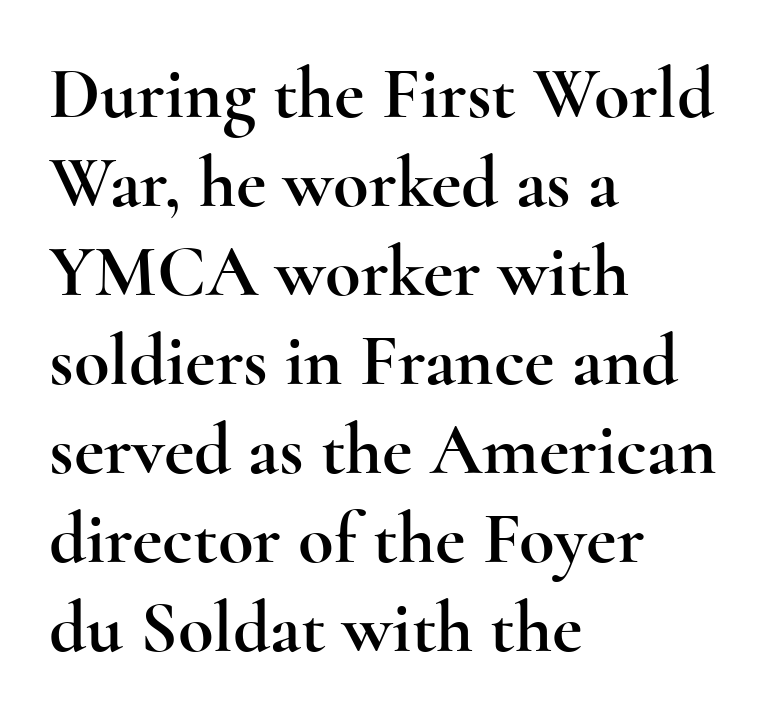
Here the designer chose a conventional face with non-uniform glyph widths. Which margin do the lines hug? The left one — the right edge is uneven. If you drew a line through each stem, it would be perfectly vertical. These lines keep a tight, regular rhythm from letter to letter.
